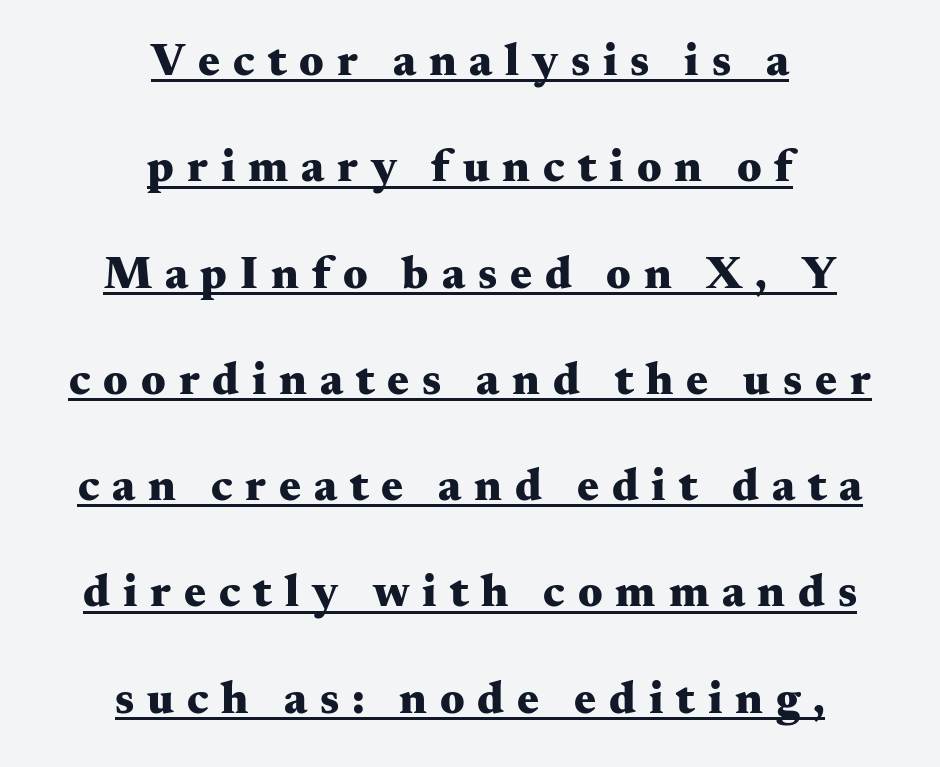
{"serif": "yes", "italic": "no", "bold": "yes", "weight": "heavy", "width": "wide", "stroke_contrast": "medium", "x_height": "small", "monospaced": "no", "underline": "yes", "align": "center", "line_spacing": "loose", "line_spacing_ratio": 2.31, "letter_spacing": "wide", "letter_spacing_em": 0.28, "glyph_px": 46}
